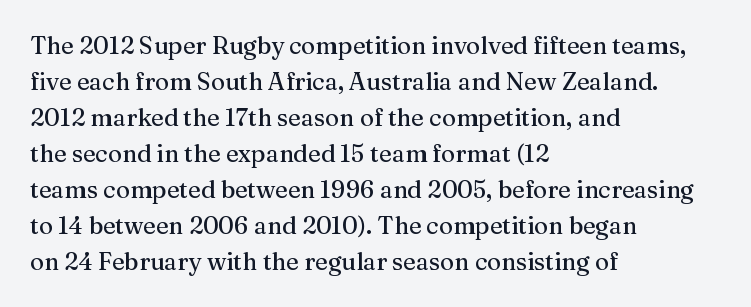
You can tell it's not italic because the verticals are truly vertical. Whoever set this chose a conventional vertical rhythm. The line texture is even and compact thanks to regular tracking. Each row of text sits above clean, open space.
